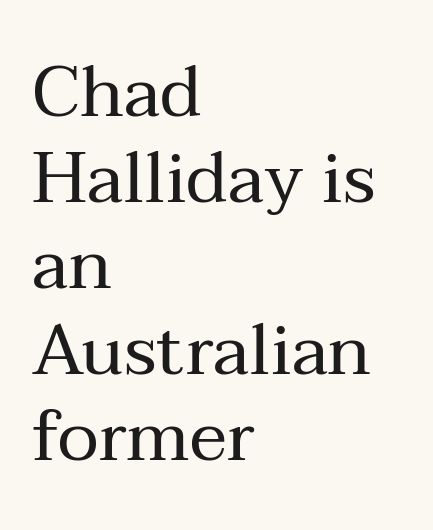
{"serif": "yes", "italic": "no", "bold": "no", "weight": "regular", "width": "normal", "stroke_contrast": "medium", "x_height": "medium", "monospaced": "no", "underline": "no", "align": "left", "line_spacing_ratio": 1.21, "letter_spacing": "normal", "letter_spacing_em": 0.0, "glyph_px": 71}
